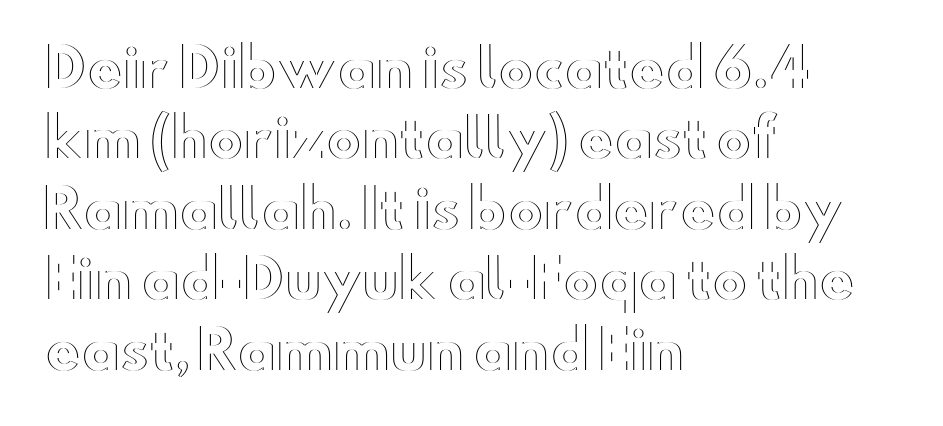
The line-height multiplier appears to be the usual default. The lettering holds an erect, upright posture throughout. The words here are not underlined. This sample has the flowing, uneven cadence of proportional lettering. Horizontal alignment here is leftward, the default for most running prose.
